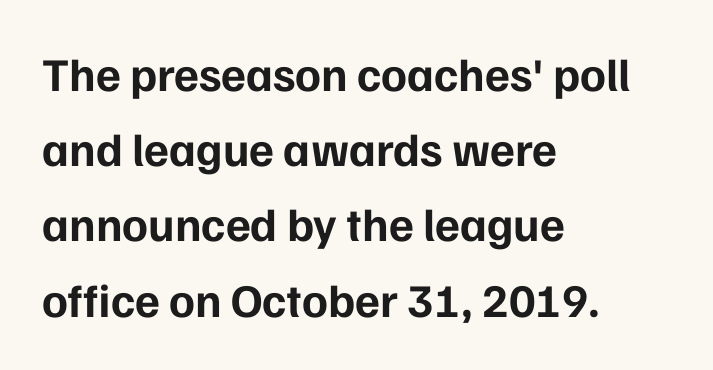
Q: Is the text bold? A: Yes.
Q: Is the text italic (slanted)? A: No, it is upright.
Q: Is the typeface a serif or a sans-serif typeface? A: Sans-serif.
Q: Is the text underlined? A: No.
Q: How is the paragraph aligned? A: Left-aligned.
Q: Is the spacing between letters normal or unusually wide? A: Normal.
Q: Is the spacing between lines tight, normal or loose? A: Normal.
Q: Width (condensed, normal, or wide)? A: Normal.
Q: Stroke contrast? A: Low.
Q: x-height? A: Medium.
Q: Monospaced? A: No.
